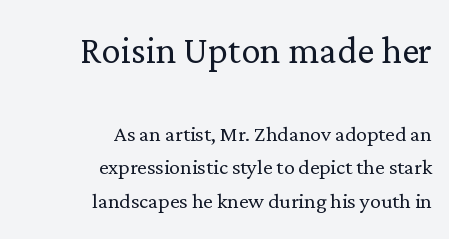
{"serif": "yes", "italic": "no", "bold": "no", "weight": "light", "width": "normal", "stroke_contrast": "low", "x_height": "medium", "monospaced": "no", "underline": "no", "align": "right", "line_spacing_ratio": 1.24, "letter_spacing": "normal", "letter_spacing_em": 0.0, "larger_block": "first", "size_ratio": 1.78, "glyph_px": 48}
